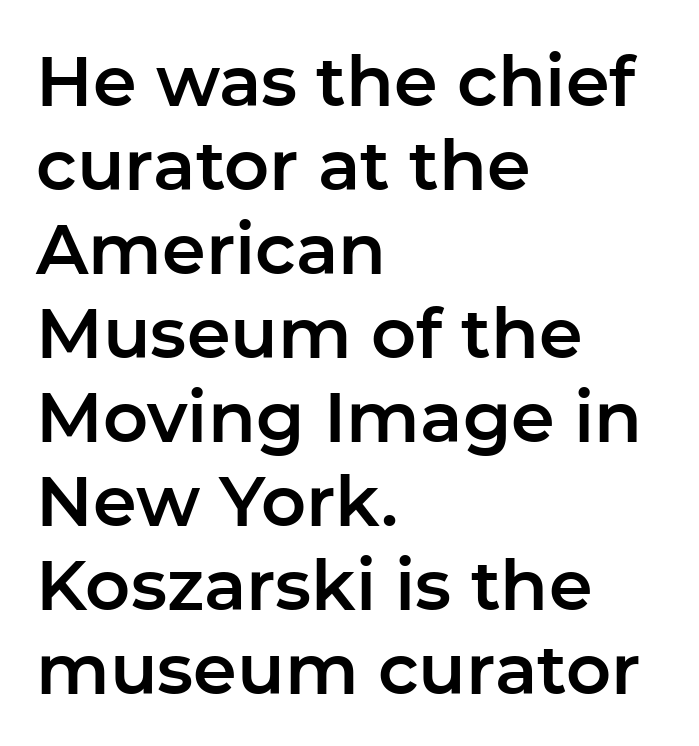
Q: Is the text italic (slanted)? A: No, it is upright.
Q: Is the typeface a serif or a sans-serif typeface? A: Sans-serif.
Q: Is the text underlined? A: No.
Q: How is the paragraph aligned? A: Left-aligned.
Q: Is the spacing between letters normal or unusually wide? A: Normal.
Q: Width (condensed, normal, or wide)? A: Normal.
Q: Stroke contrast? A: Low.
Q: x-height? A: Medium.
Q: Monospaced? A: No.
